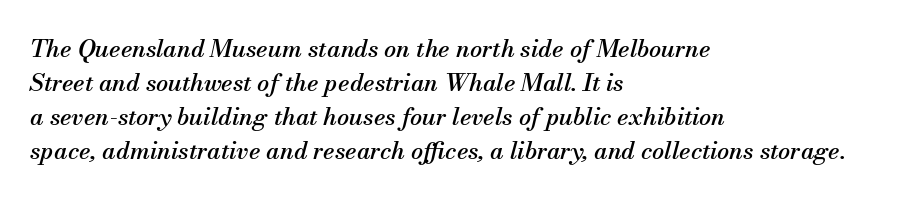
{"italic": "yes", "lean": "right", "slant_degrees": 13, "underline": "no", "align": "left", "line_spacing": "normal", "line_spacing_ratio": 1.41, "letter_spacing": "normal", "letter_spacing_em": 0.0, "glyph_px": 24}
